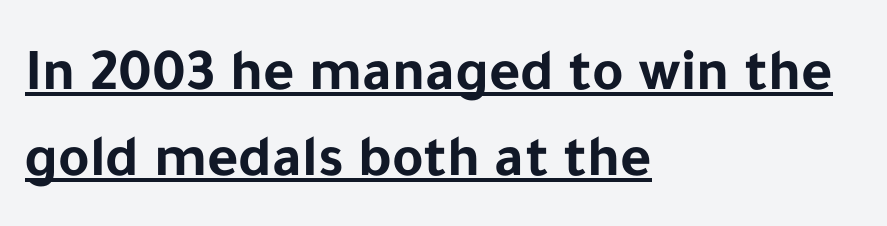
The image shows 60 px bold sans-serif type, upright; set left-aligned, normal line spacing (1.44x), normal letter spacing, underlined; low stroke contrast and a medium x-height.
